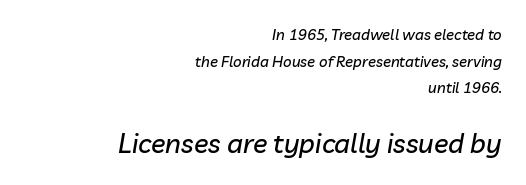
Q: Is the text italic (slanted)? A: Yes, it leans right by about 10 degrees.
Q: Is the text underlined? A: No.
Q: How is the paragraph aligned? A: Right-aligned.
Q: Is the spacing between letters normal or unusually wide? A: Normal.
Q: Which block of text is set in a larger size, the first (top) or the second (bottom)? A: The second (bottom) one.
